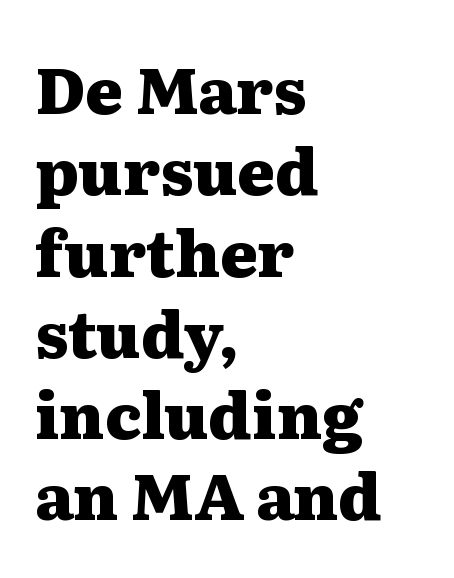
This sample has the flowing, uneven cadence of proportional lettering. The passage shown is not underscored anywhere. Serifs: yes, visible at the terminals of the letterforms. Posture: upright roman.
